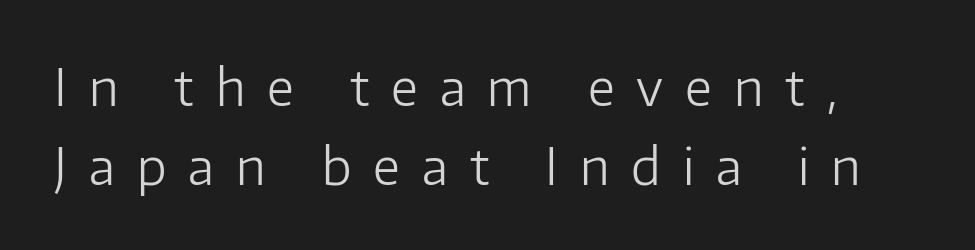
Q: Is the text bold? A: No.
Q: Is the text italic (slanted)? A: No, it is upright.
Q: Is the typeface a serif or a sans-serif typeface? A: Sans-serif.
Q: Is the text underlined? A: No.
Q: Is the spacing between letters normal or unusually wide? A: Unusually wide.
Q: Is the spacing between lines tight, normal or loose? A: Normal.
Q: Width (condensed, normal, or wide)? A: Normal.
Q: Stroke contrast? A: Low.
Q: x-height? A: Medium.
Q: Monospaced? A: No.
